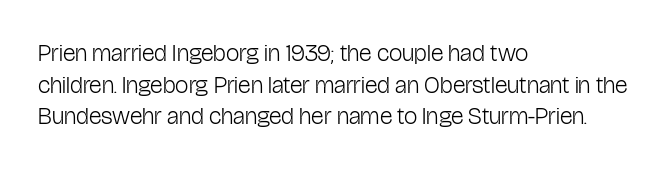
The image shows 24 px text type, upright; set left-aligned, normal line spacing (1.32x), normal letter spacing, not underlined.
